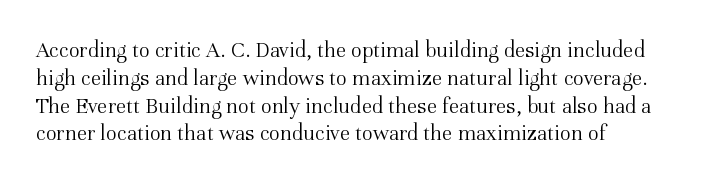
{"italic": "no", "bold": "no", "underline": "no", "align": "left", "line_spacing_ratio": 1.21, "letter_spacing": "normal", "letter_spacing_em": 0.0, "glyph_px": 23}
